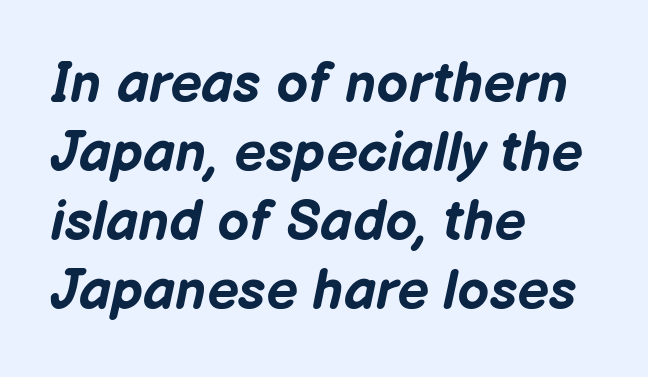
{"italic": "yes", "lean": "right", "slant_degrees": 12, "bold": "yes", "weight": "bold", "width": "normal", "stroke_contrast": "low", "x_height": "medium", "monospaced": "no", "underline": "no", "align": "left", "line_spacing_ratio": 1.23, "letter_spacing": "normal", "letter_spacing_em": 0.0, "glyph_px": 56}
